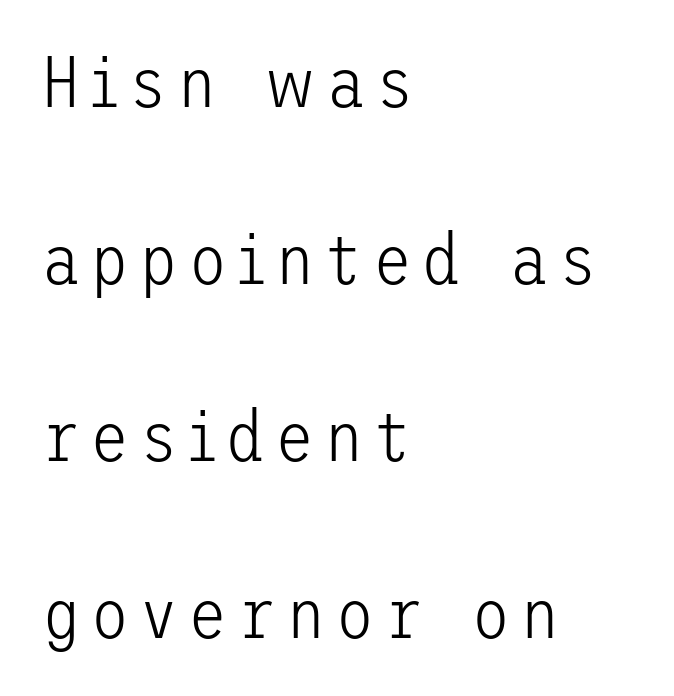
{"serif": "no", "italic": "no", "bold": "no", "weight": "light", "width": "normal", "stroke_contrast": "low", "x_height": "medium", "underline": "no", "align": "left", "line_spacing": "loose", "line_spacing_ratio": 2.46, "glyph_px": 72}
